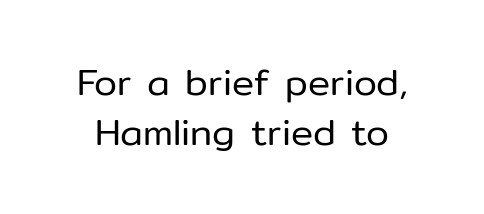
{"serif": "no", "italic": "no", "bold": "no", "weight": "regular", "width": "normal", "stroke_contrast": "low", "x_height": "medium", "monospaced": "no", "underline": "no", "line_spacing": "normal", "line_spacing_ratio": 1.36, "letter_spacing": "normal", "letter_spacing_em": 0.0, "glyph_px": 37}
